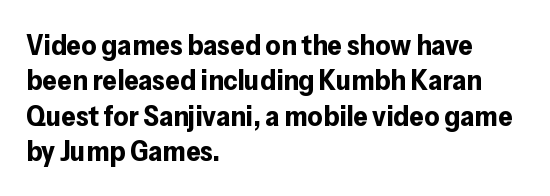
The image shows 29 px bold sans-serif type, upright; set left-aligned, line spacing 1.22x, normal letter spacing, not underlined; low stroke contrast and a medium x-height.
